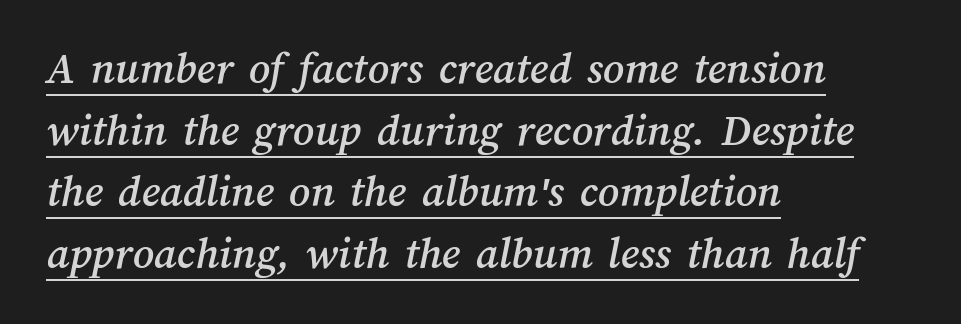
{"width": "normal", "stroke_contrast": "medium", "x_height": "medium", "monospaced": "no", "underline": "yes", "align": "left", "line_spacing": "normal", "line_spacing_ratio": 1.34, "letter_spacing": "normal", "letter_spacing_em": 0.0, "glyph_px": 46}
